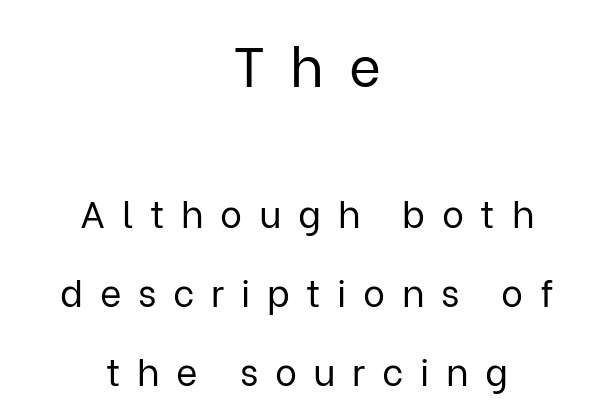
The image shows 55 px regular-weight sans-serif type, upright; set centered, loose line spacing (2.14x), unusually wide letter spacing (+0.45 em), not underlined; the first (top) block is 1.49x larger; low stroke contrast and a medium x-height.
